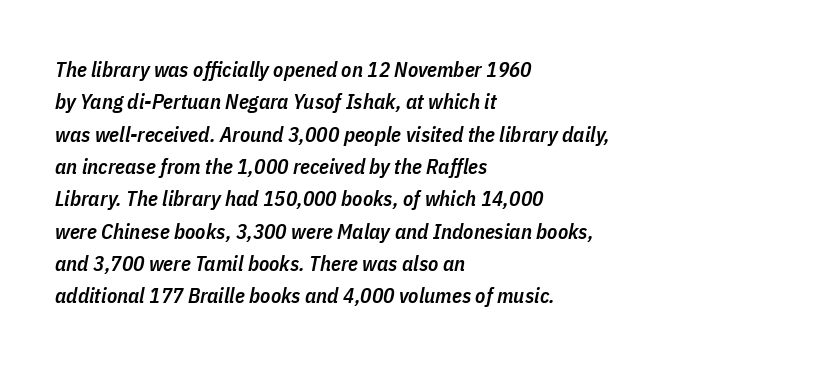
The image shows 21 px text type, italic (leaning right); set left-aligned, normal line spacing (1.54x), normal letter spacing, not underlined.
